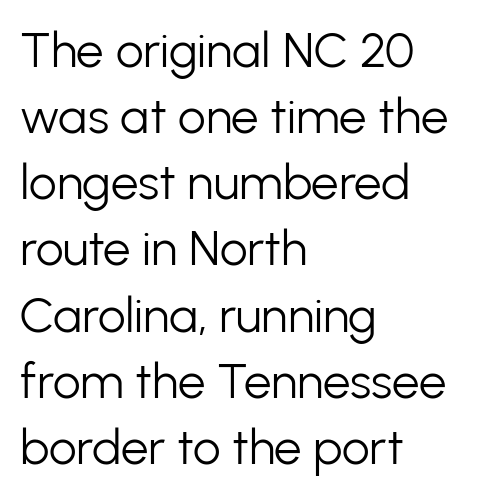
No extra ink here — the face is not bold. The specimen reads as upright at a glance. The horizontal fit of the characters is conventional and even. This rendering uses left alignment, leaving the right contour irregular.
